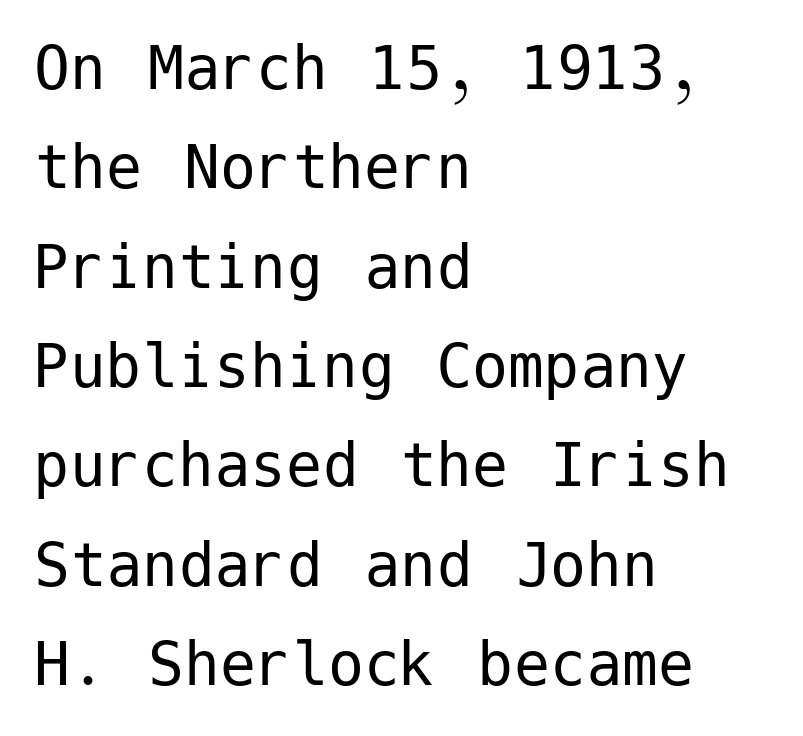
Q: Is the text bold? A: No.
Q: Is the text italic (slanted)? A: No, it is upright.
Q: Is the typeface a serif or a sans-serif typeface? A: Sans-serif.
Q: Is the text underlined? A: No.
Q: How is the paragraph aligned? A: Left-aligned.
Q: Is the spacing between letters normal or unusually wide? A: Normal.
Q: Is the spacing between lines tight, normal or loose? A: Normal.
Q: Width (condensed, normal, or wide)? A: Normal.
Q: Stroke contrast? A: Low.
Q: x-height? A: Medium.
